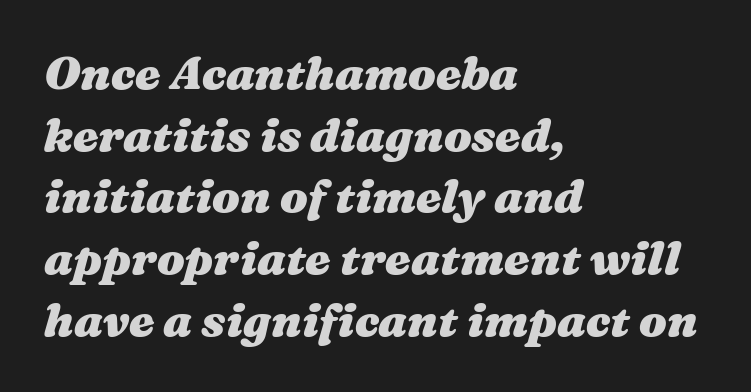
The image shows 46 px heavy, wide type, italic (leaning right); set left-aligned, normal line spacing (1.34x), normal letter spacing, not underlined; medium stroke contrast and a medium x-height.
